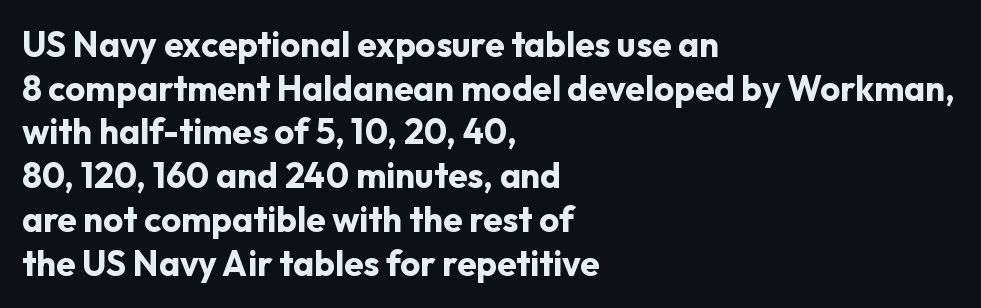
Q: Is the text bold? A: Yes.
Q: Is the text italic (slanted)? A: No, it is upright.
Q: Is the typeface a serif or a sans-serif typeface? A: Sans-serif.
Q: Is the text underlined? A: No.
Q: How is the paragraph aligned? A: Left-aligned.
Q: Is the spacing between letters normal or unusually wide? A: Normal.
Q: Is the spacing between lines tight, normal or loose? A: Normal.
Q: Width (condensed, normal, or wide)? A: Normal.
Q: Stroke contrast? A: Low.
Q: x-height? A: Medium.
Q: Monospaced? A: No.
